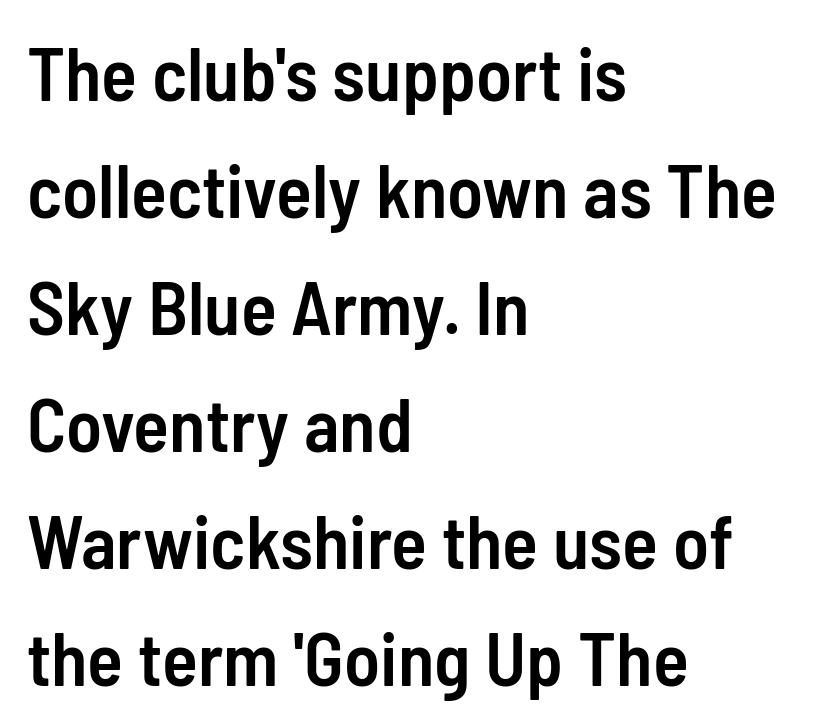
A clean baseline with only descenders dipping below it. This sample uses plain, unmodified letter spacing. A somewhat darkened texture: the type is semibold rather than bold. Does the lettering tilt? It doesn't — this is upright. A typesetter would label this face a sans.
